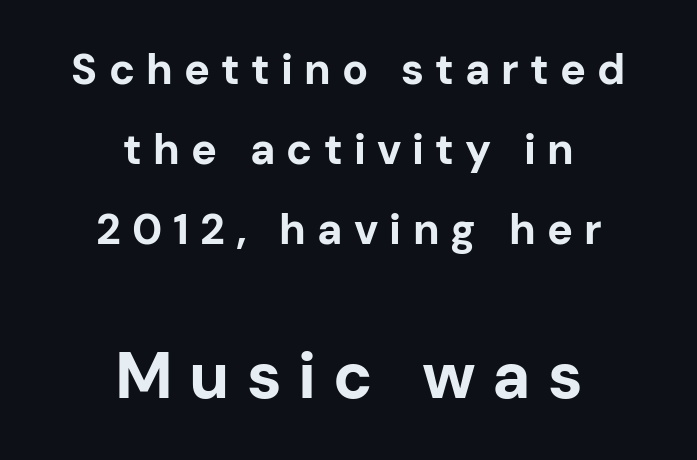
The face used here is rendered with a markedly widened letterfit. Classification — sans serif. Typesetter's note: full bold, strokes at maximum text heaviness. Short and long lines alike share a common midpoint.
